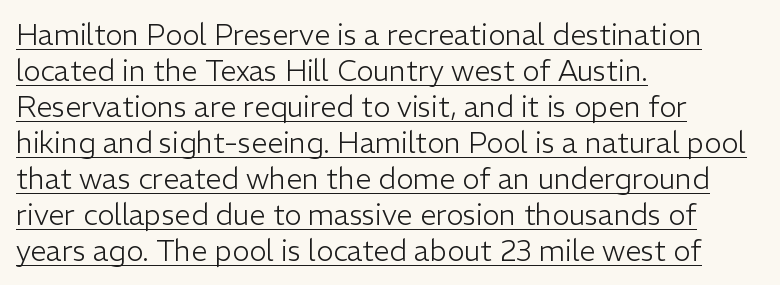
Letter spacing: default. Weight: regular or lighter. If you drew a line through each stem, it would be perfectly vertical. These lines are rendered in a variable-pitch font. The ragged edge is on the right, which tells us the setting is flush left.
